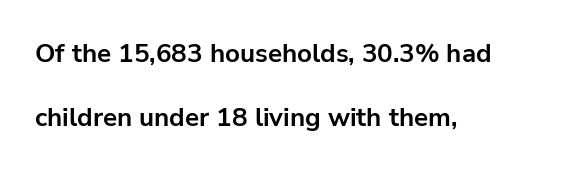
{"italic": "no", "bold": "yes", "underline": "no", "align": "left", "line_spacing": "loose", "line_spacing_ratio": 2.46, "letter_spacing": "normal", "letter_spacing_em": 0.0, "glyph_px": 26}
